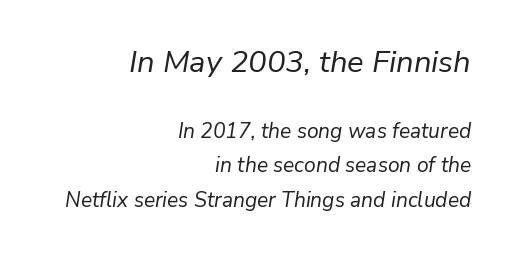
{"italic": "yes", "lean": "right", "slant_degrees": 9, "bold": "no", "weight": "regular", "width": "normal", "stroke_contrast": "low", "x_height": "medium", "monospaced": "no", "underline": "no", "align": "right", "line_spacing": "normal", "line_spacing_ratio": 1.64, "letter_spacing": "normal", "letter_spacing_em": 0.0, "larger_block": "first", "size_ratio": 1.48, "glyph_px": 31}
